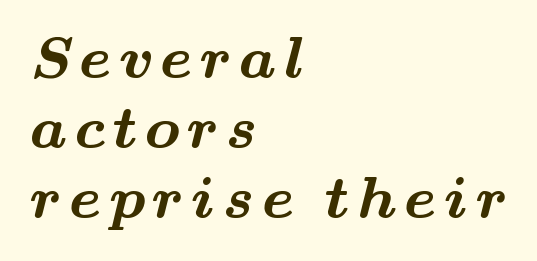
Proportional: the letters do not fall into vertical columns. If you drew a ruler down the left edge, every line would touch it. Any mark beneath the type? The region is blank. The passage shown is emphatically bold.
